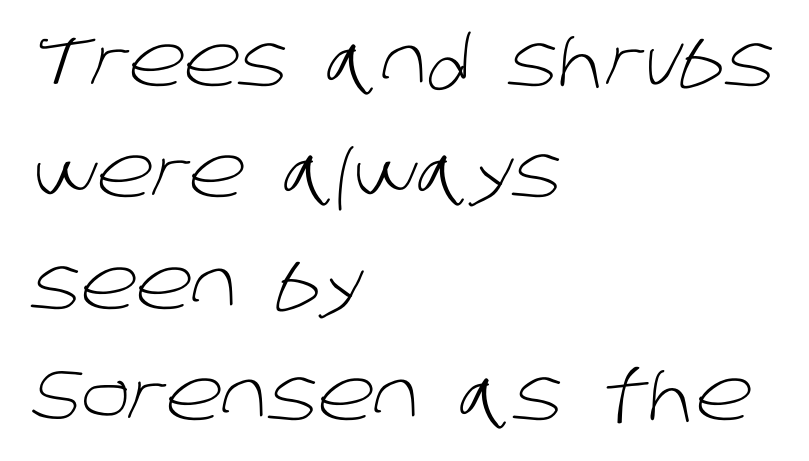
Q: Is the text bold? A: No.
Q: Is the typeface a serif or a sans-serif typeface? A: Sans-serif.
Q: Is the text underlined? A: No.
Q: How is the paragraph aligned? A: Left-aligned.
Q: Is the spacing between letters normal or unusually wide? A: Normal.
Q: Is the spacing between lines tight, normal or loose? A: Normal.
Q: Width (condensed, normal, or wide)? A: Normal.
Q: Stroke contrast? A: Low.
Q: x-height? A: Large.
Q: Monospaced? A: No.
